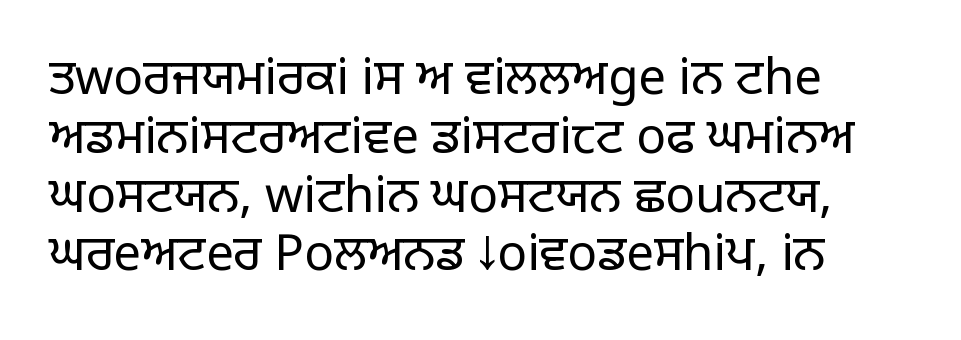
Q: Is the text bold? A: No.
Q: Is the text italic (slanted)? A: No, it is upright.
Q: Is the typeface a serif or a sans-serif typeface? A: Sans-serif.
Q: Is the text underlined? A: No.
Q: How is the paragraph aligned? A: Left-aligned.
Q: Is the spacing between letters normal or unusually wide? A: Normal.
Q: Width (condensed, normal, or wide)? A: Normal.
Q: Stroke contrast? A: Low.
Q: x-height? A: Large.
Q: Monospaced? A: No.
